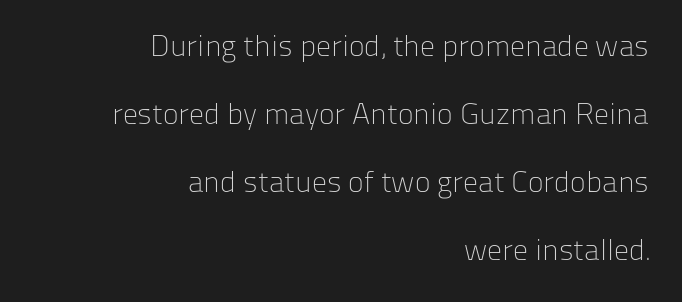
Q: Is the text bold? A: No.
Q: Is the text italic (slanted)? A: No, it is upright.
Q: Is the typeface a serif or a sans-serif typeface? A: Sans-serif.
Q: Is the text underlined? A: No.
Q: How is the paragraph aligned? A: Right-aligned.
Q: Is the spacing between letters normal or unusually wide? A: Normal.
Q: Is the spacing between lines tight, normal or loose? A: Loose.
Q: Width (condensed, normal, or wide)? A: Normal.
Q: Stroke contrast? A: Low.
Q: x-height? A: Medium.
Q: Monospaced? A: No.
